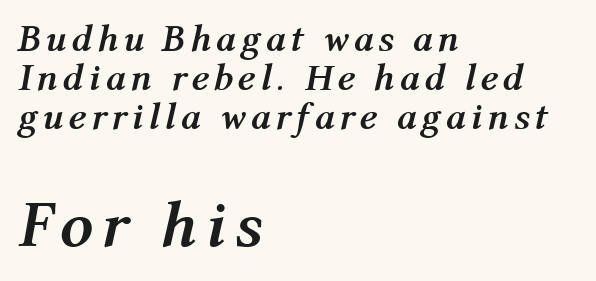
{"italic": "yes", "lean": "right", "slant_degrees": 12, "bold": "yes", "weight": "semibold", "width": "normal", "stroke_contrast": "medium", "x_height": "medium", "monospaced": "no", "underline": "no", "align": "left", "line_spacing": "tight", "line_spacing_ratio": 1.03, "larger_block": "second", "size_ratio": 1.74, "glyph_px": 66}
